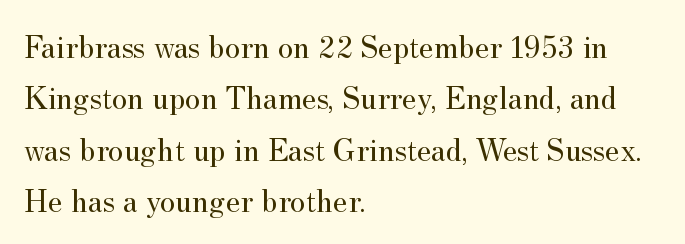
{"serif": "yes", "italic": "no", "bold": "no", "weight": "regular", "width": "normal", "stroke_contrast": "medium", "x_height": "small", "monospaced": "no", "underline": "no", "align": "left", "line_spacing": "normal", "line_spacing_ratio": 1.56, "letter_spacing": "normal", "letter_spacing_em": 0.0, "glyph_px": 33}
